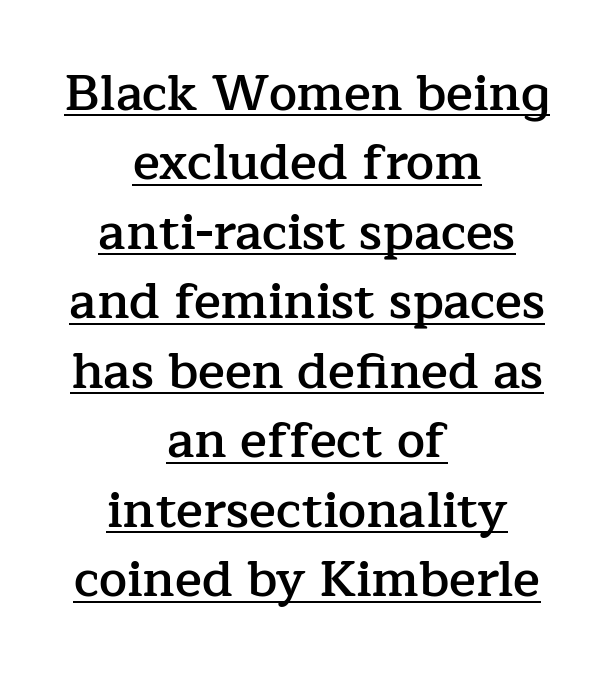
{"serif": "yes", "italic": "no", "bold": "semi", "weight": "semibold", "width": "normal", "stroke_contrast": "low", "x_height": "medium", "monospaced": "no", "underline": "yes", "align": "center", "line_spacing": "normal", "line_spacing_ratio": 1.39, "letter_spacing": "normal", "letter_spacing_em": 0.0, "glyph_px": 50}
